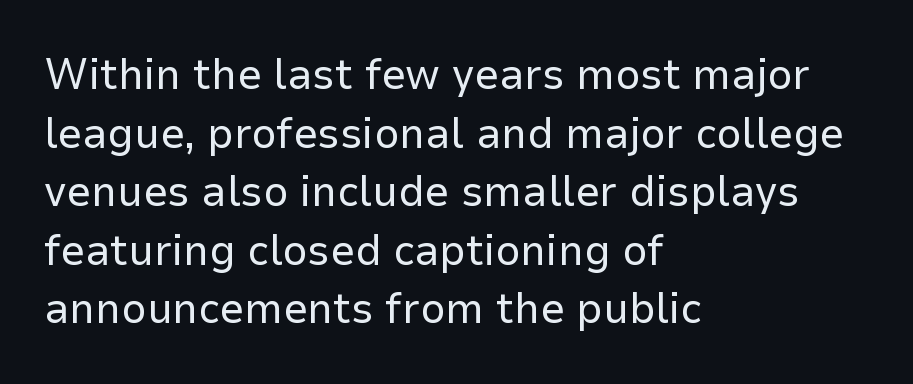
The typeface chosen for these lines omits serifs. Whoever set this chose a conventional vertical rhythm. Layout note: lines flush left. Think standard paragraph weight, or any step lighter than that. Spacing verdict: proportional, widths tailored to each character.
